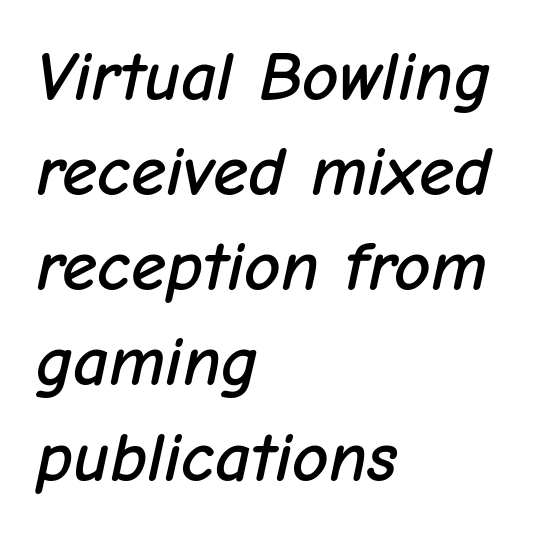
Each word holds together tightly as a unit, with standard inter-letter gaps. The face used here has a pronounced slope to its letters. The foot of each line stays bare and open. The compositor pushed each line to the left boundary. These lines are rendered in a variable-pitch font. Each new line begins a customary step beneath the previous one.
